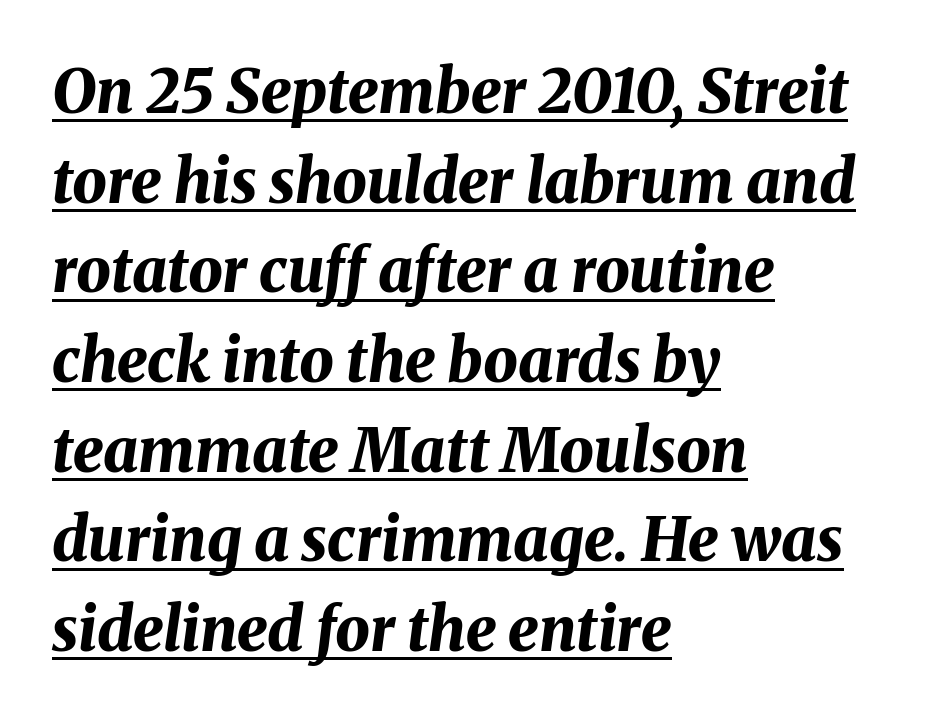
The image shows 61 px bold type, italic (leaning right); set left-aligned, normal line spacing (1.47x), normal letter spacing, underlined; medium stroke contrast and a medium x-height.
